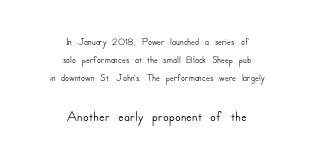
Any mark beneath the type? The region is blank. Interline gaps are of average width in this sample. Every row of glyphs is offset so its center matches the block's center. The following chunk of copy outweighs the initial chunk in type size. The font's upright variant was chosen for this text.
